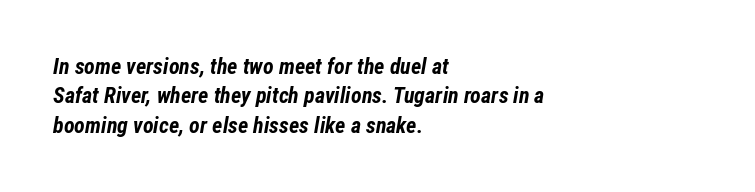
Q: Is the text bold? A: Yes.
Q: Is the text italic (slanted)? A: Yes, it leans right by about 12 degrees.
Q: Is the text underlined? A: No.
Q: How is the paragraph aligned? A: Left-aligned.
Q: Is the spacing between letters normal or unusually wide? A: Normal.
Q: Is the spacing between lines tight, normal or loose? A: Normal.
